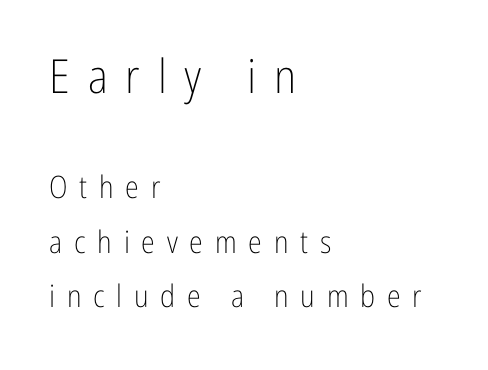
The image shows 47 px light, condensed sans-serif type, upright; set left-aligned, line spacing 1.76x, unusually wide letter spacing (+0.38 em), not underlined; the first (top) block is 1.52x larger; low stroke contrast and a medium x-height.
